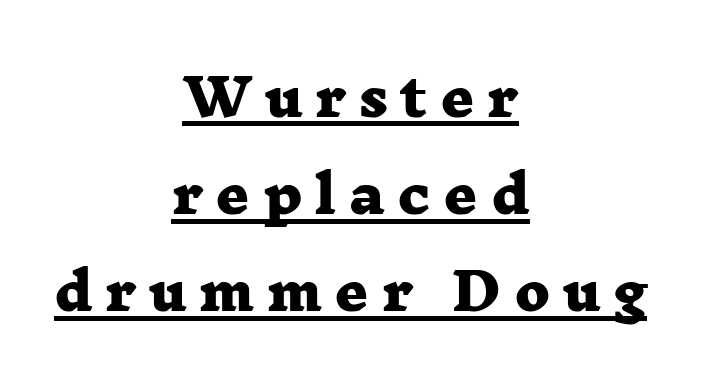
The image shows 52 px heavy, wide serif type; set centered, line spacing 1.87x, unusually wide letter spacing (+0.24 em), underlined; low stroke contrast and a medium x-height.
